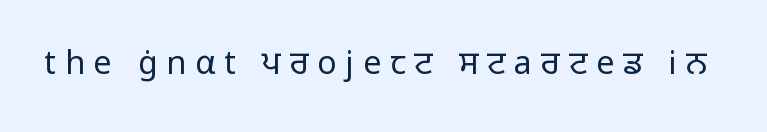
The image shows 32 px regular-weight sans-serif type, upright; set unusually wide letter spacing (+0.28 em), not underlined; low stroke contrast and a medium x-height.
